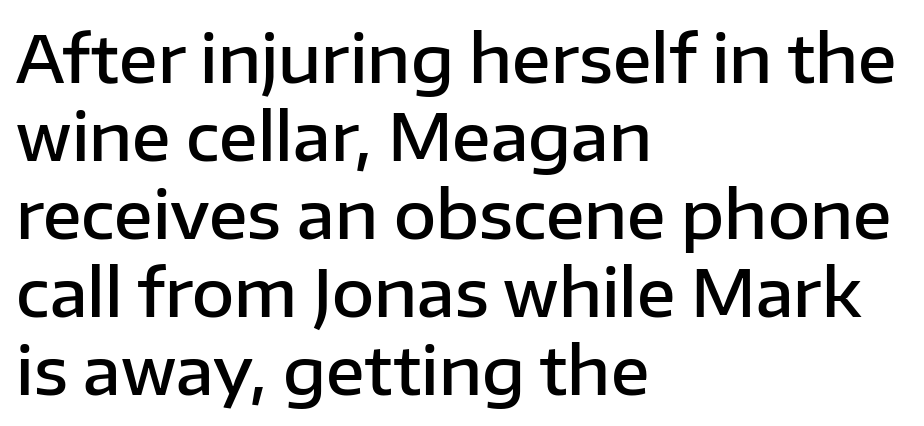
Q: Is the text bold? A: Semi-bold.
Q: Is the text italic (slanted)? A: No, it is upright.
Q: Is the typeface a serif or a sans-serif typeface? A: Sans-serif.
Q: Is the text underlined? A: No.
Q: How is the paragraph aligned? A: Left-aligned.
Q: Is the spacing between letters normal or unusually wide? A: Normal.
Q: Width (condensed, normal, or wide)? A: Normal.
Q: Stroke contrast? A: Low.
Q: x-height? A: Medium.
Q: Monospaced? A: No.
